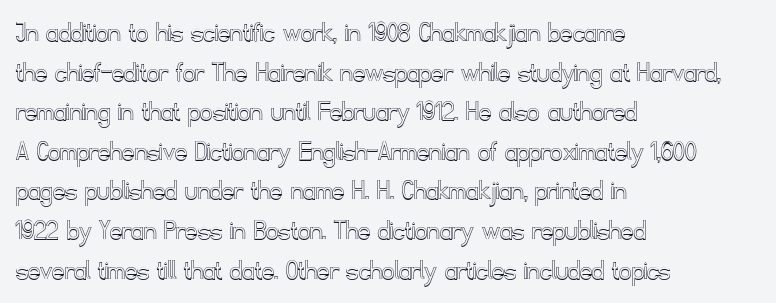
The image shows 30 px text type, upright; set left-aligned, normal line spacing (1.32x), normal letter spacing, not underlined; a small x-height.
